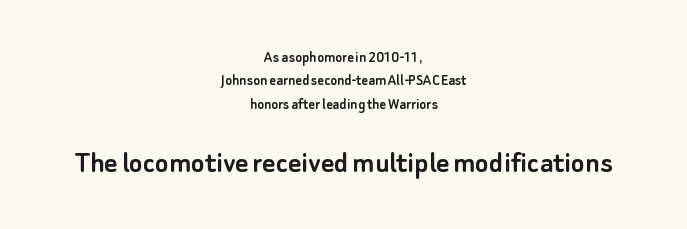
{"serif": "no", "italic": "no", "width": "normal", "stroke_contrast": "low", "x_height": "small", "monospaced": "no", "underline": "no", "align": "center", "line_spacing": "normal", "line_spacing_ratio": 1.46, "letter_spacing": "normal", "letter_spacing_em": 0.0, "larger_block": "second", "size_ratio": 2.0, "glyph_px": 32}
